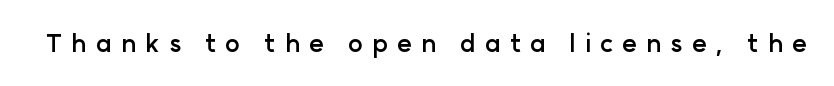
Unmarked baselines from the first word to the last. Posture: straight, roman, zero tilt. The tracking reads as deliberately expanded to a designer's eye. The letters are bold, with thick, heavy strokes.
